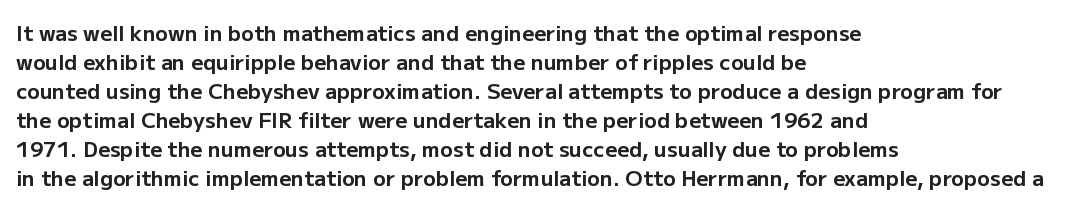
The image shows 21 px bold type, upright; set left-aligned, normal line spacing (1.38x), normal letter spacing, not underlined.
